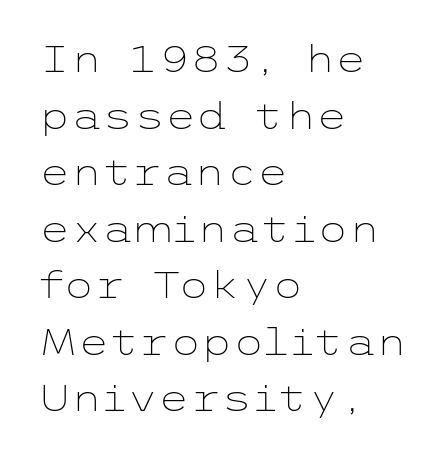
The image shows 36 px light, wide sans-serif type, upright; set left-aligned, normal line spacing (1.57x), normal letter spacing, not underlined; low stroke contrast and a medium x-height.
